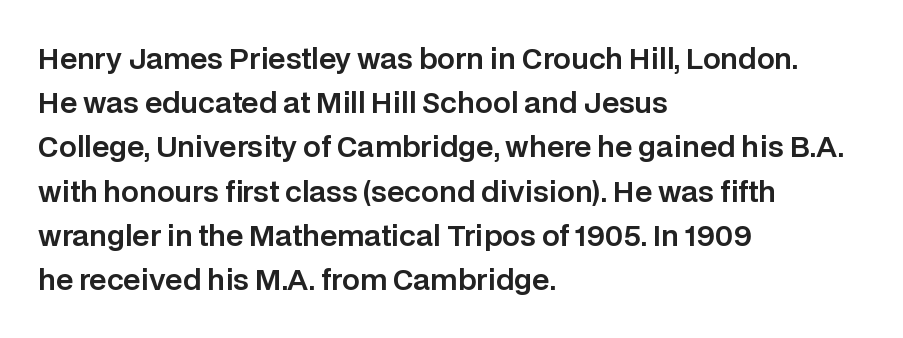
The image shows 28 px sans-serif type, upright; set left-aligned, normal line spacing (1.58x), normal letter spacing, not underlined; low stroke contrast and a large x-height.
